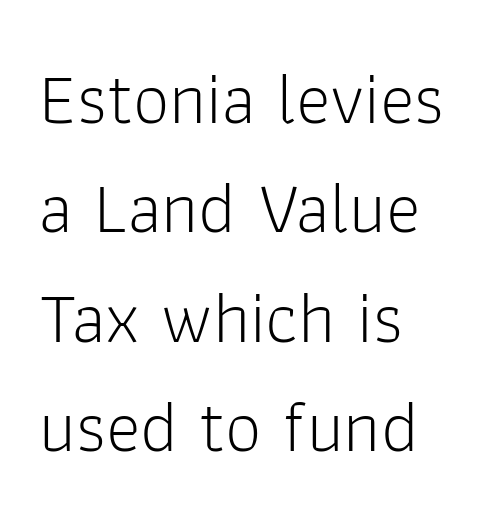
The letters advance in unequal steps, a hallmark of proportional type. This reads as an unemphasized weight, regular at the heaviest. The designer left line spacing at the default. The lettering holds an erect, upright posture throughout. Underlining? Definitely not there. The setting favours the left margin, as ordinary paragraphs usually do.
